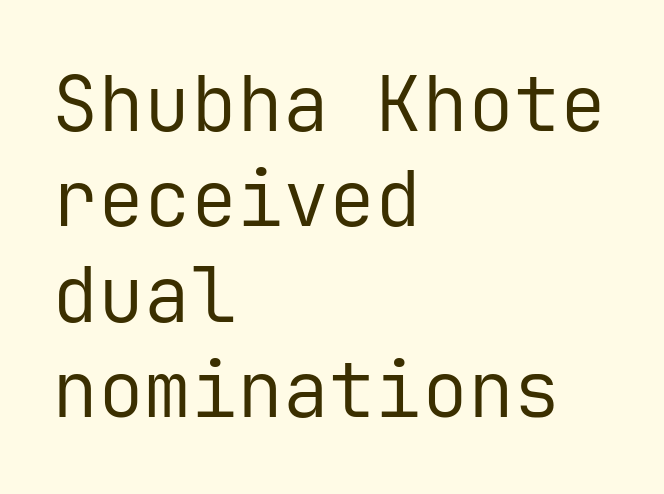
The letters stand upright; this is a roman face. Vertical stems look standard width or narrower in stroke. The ragged edge is on the right, which tells us the setting is flush left. Inter-character spacing is left at the font's built-in metrics. Grotesque or geometric, the face here clearly has no serifs. The glyphs are unaccompanied by any horizontal stroke below them.
